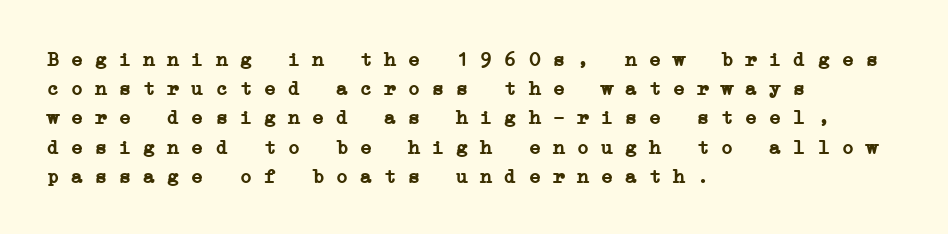
The image shows 20 px bold type; set left-aligned, normal line spacing (1.46x), normal letter spacing, not underlined.
